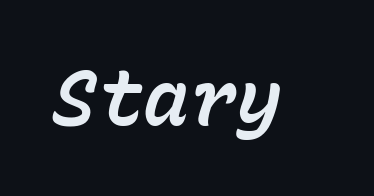
Q: Is the text italic (slanted)? A: Yes, it leans right by about 15 degrees.
Q: Is the text underlined? A: No.
Q: Is the spacing between letters normal or unusually wide? A: Normal.
Q: Width (condensed, normal, or wide)? A: Normal.
Q: Stroke contrast? A: Low.
Q: x-height? A: Medium.
Q: Monospaced? A: Yes.
